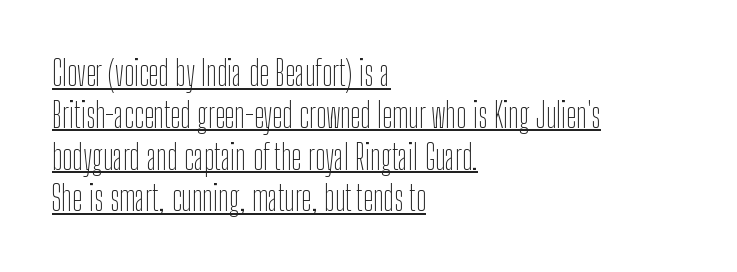
{"serif": "no", "italic": "no", "bold": "no", "weight": "thin", "width": "condensed", "stroke_contrast": "low", "x_height": "medium", "monospaced": "no", "underline": "yes", "align": "left", "line_spacing_ratio": 1.23, "letter_spacing": "normal", "letter_spacing_em": 0.0, "glyph_px": 34}
